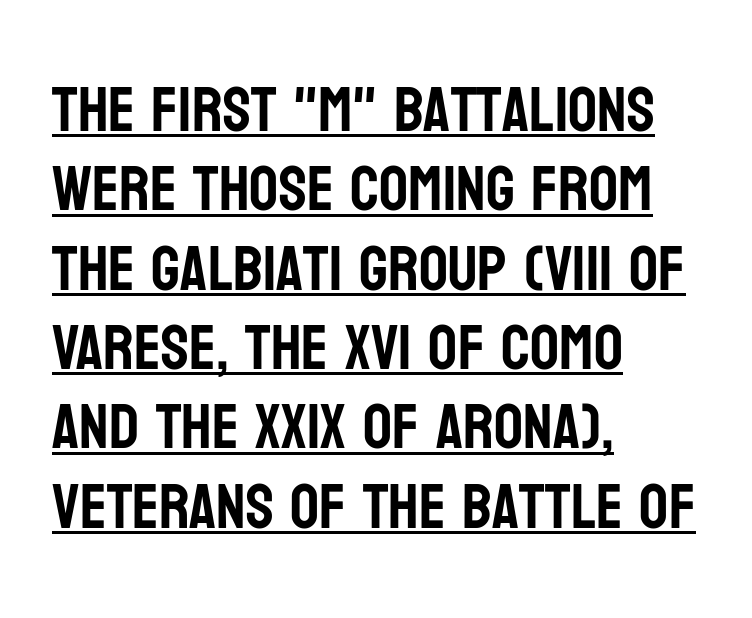
The image shows 64 px condensed sans-serif type, upright; set left-aligned, line spacing 1.24x, normal letter spacing, underlined; low stroke contrast and a large x-height.
